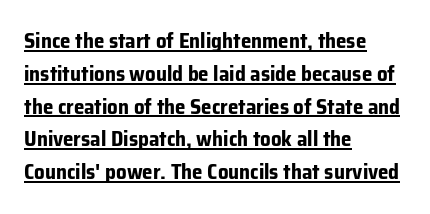
Q: Is the text bold? A: Yes.
Q: Is the text italic (slanted)? A: No, it is upright.
Q: Is the text underlined? A: Yes.
Q: How is the paragraph aligned? A: Left-aligned.
Q: Is the spacing between letters normal or unusually wide? A: Normal.
Q: Is the spacing between lines tight, normal or loose? A: Normal.
